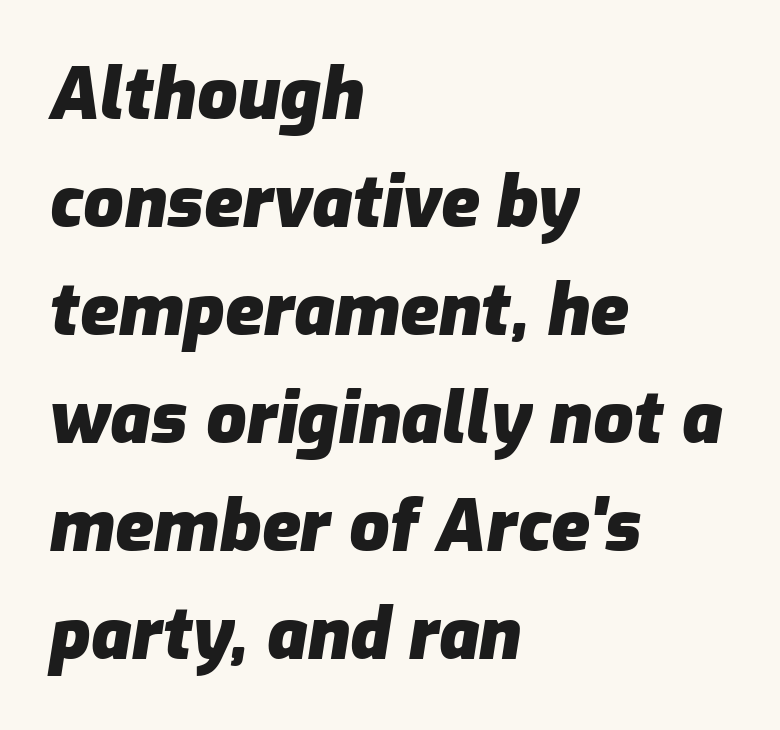
{"italic": "yes", "lean": "right", "slant_degrees": 9, "bold": "yes", "weight": "heavy", "width": "normal", "stroke_contrast": "low", "x_height": "medium", "monospaced": "no", "underline": "no", "align": "left", "line_spacing": "normal", "line_spacing_ratio": 1.52, "letter_spacing": "normal", "letter_spacing_em": 0.0, "glyph_px": 71}
